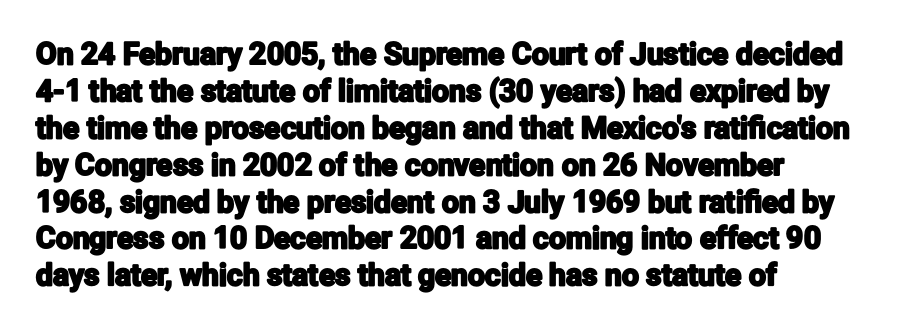
Look at the bottom of the vertical strokes: they stop flat, with no serifs. The specimen reads as upright at a glance. Descender tails drop into unmarked territory. Character widths vary here, with narrow letters taking less room than wide ones.
